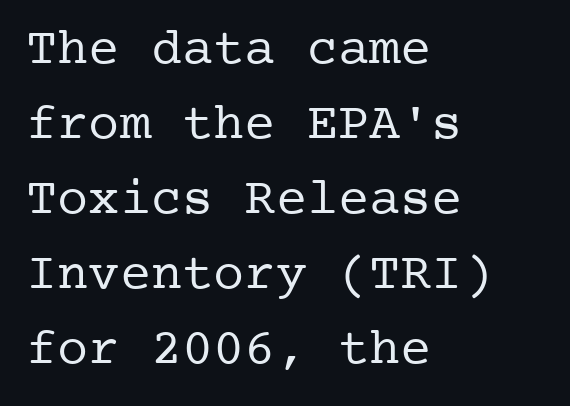
Weight: in the light-to-regular range. The rows are spaced the way most documents space them. Do the letters lean? They stand straight. The ragged edge is on the right, which tells us the setting is flush left.
